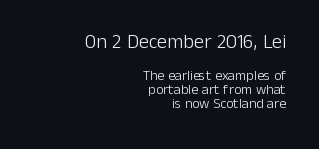
Italic? Not at all — the glyphs are vertical. One glance says dense: line gaps are narrower than usual. Descender tails drop into unmarked territory. You could call the tracking neutral — neither tight nor loose. Type size steps down from the first block to the second. Stems and bowls with no extra thickness — not bold.
